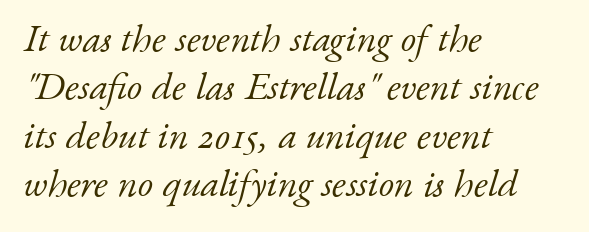
The image shows 39 px light serif type, italic (leaning right); set left-aligned, line spacing 1.24x, normal letter spacing, not underlined; low stroke contrast and a small x-height.
